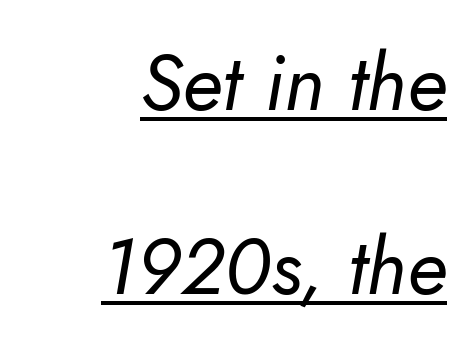
The image shows 79 px regular-weight sans-serif type; set right-aligned, loose line spacing (2.33x), normal letter spacing, underlined; low stroke contrast and a small x-height.
